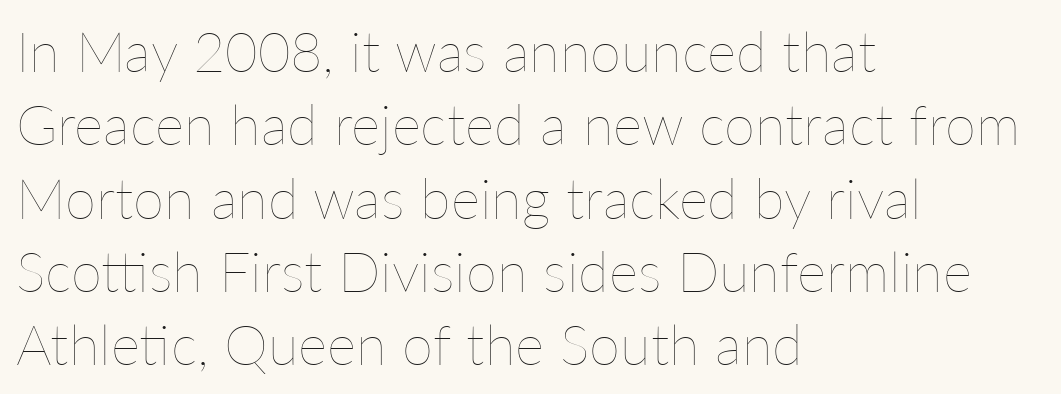
Q: Is the text bold? A: No.
Q: Is the text italic (slanted)? A: No, it is upright.
Q: Is the text underlined? A: No.
Q: How is the paragraph aligned? A: Left-aligned.
Q: Is the spacing between letters normal or unusually wide? A: Normal.
Q: Is the spacing between lines tight, normal or loose? A: Normal.
Q: Width (condensed, normal, or wide)? A: Normal.
Q: Stroke contrast? A: Low.
Q: x-height? A: Medium.
Q: Monospaced? A: No.
